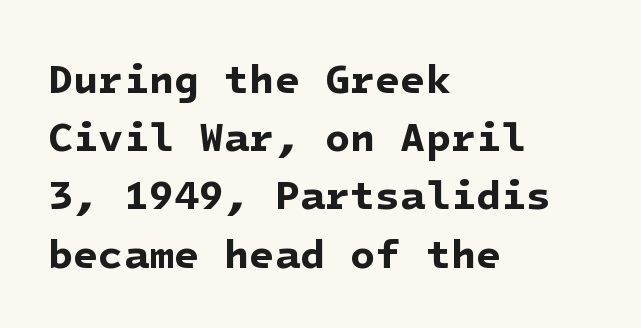
Does the leading feel generous? No, just average. Nothing unusual about the tracking: characters are spaced as the font intends. Emphasis by weight is at full strength: bold. Clear beneath every line of the passage. In terms of letterform style, serifs are entirely absent.
